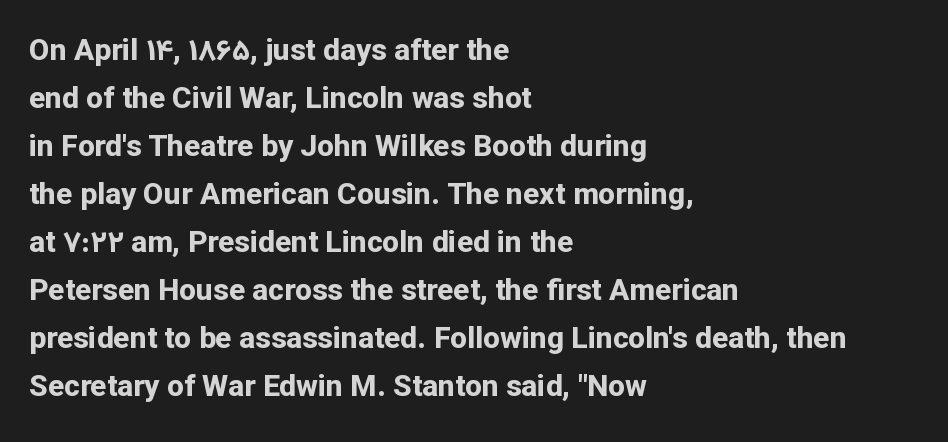
Is there much room between lines? A standard amount, neither cramped nor airy. I'd call this a sans setting — the letters go barefoot. Short and long lines alike share a common starting point at left. Honestly, the letter spacing is just normal — you wouldn't notice it. Here the designer chose a conventional face with non-uniform glyph widths.
